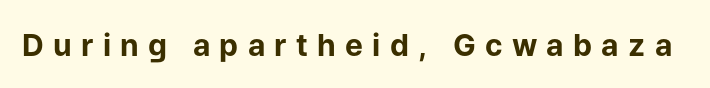
The image shows 30 px bold sans-serif type, upright; set unusually wide letter spacing (+0.31 em), not underlined; low stroke contrast and a medium x-height.
